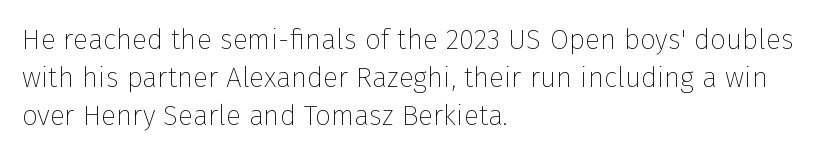
{"serif": "no", "italic": "no", "bold": "no", "weight": "thin", "width": "normal", "stroke_contrast": "low", "x_height": "medium", "monospaced": "no", "underline": "no", "align": "left", "line_spacing": "normal", "line_spacing_ratio": 1.36, "letter_spacing": "normal", "letter_spacing_em": 0.0, "glyph_px": 28}
